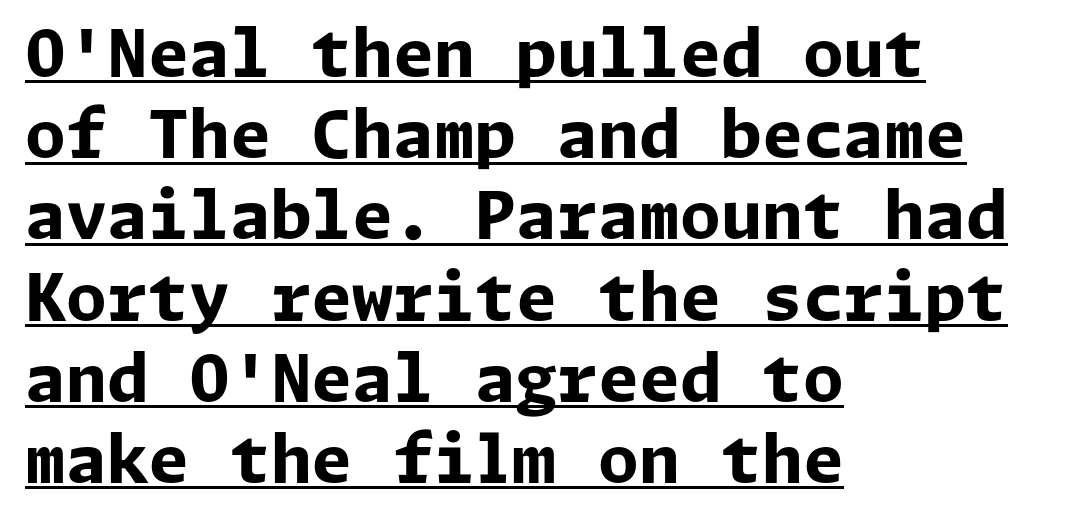
The image shows 66 px bold sans-serif type, upright; set left-aligned, line spacing 1.23x, normal letter spacing, underlined; low stroke contrast and a medium x-height.
